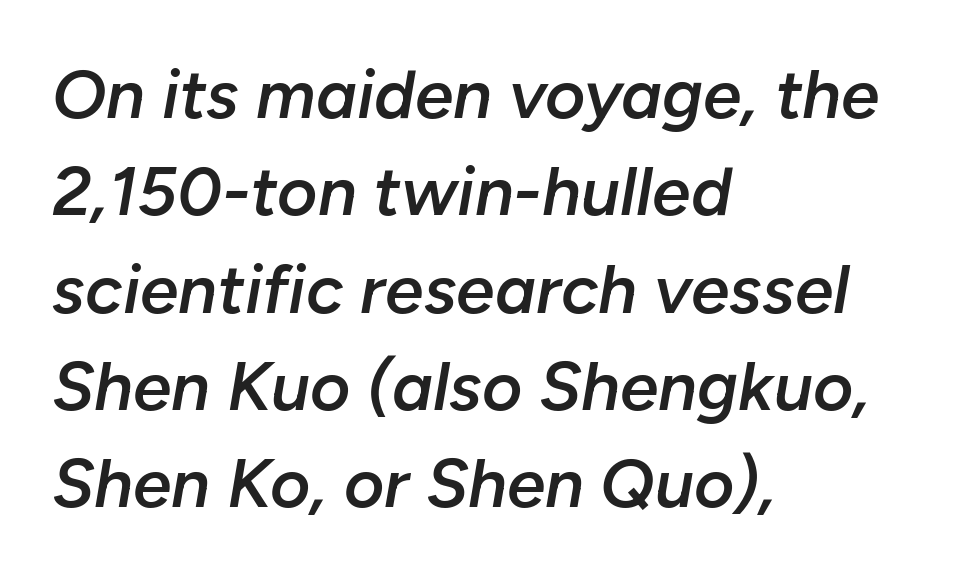
Each row of text sits above clean, open space. Character widths vary here, with narrow letters taking less room than wide ones. The text block is weighted toward the left margin, trailing off unevenly rightward. Interline gaps are of average width in this sample.
